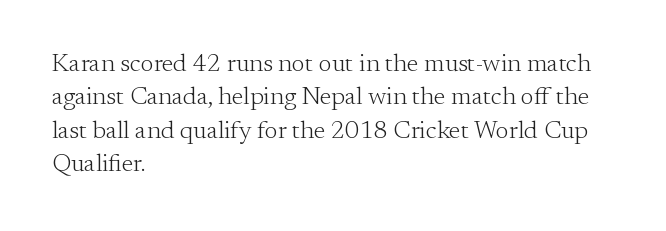
{"italic": "no", "bold": "no", "underline": "no", "align": "left", "line_spacing": "normal", "line_spacing_ratio": 1.34, "letter_spacing": "normal", "letter_spacing_em": 0.0, "glyph_px": 25}
